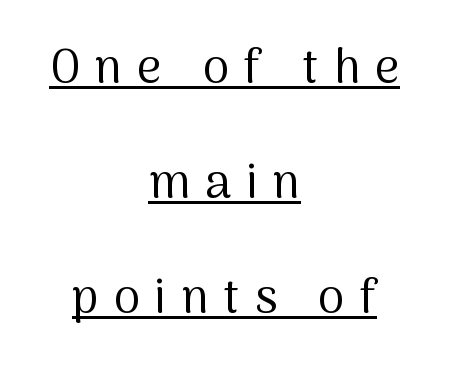
Q: Is the text bold? A: No.
Q: Is the text italic (slanted)? A: No, it is upright.
Q: Is the typeface a serif or a sans-serif typeface? A: Sans-serif.
Q: Is the text underlined? A: Yes.
Q: How is the paragraph aligned? A: Centered.
Q: Is the spacing between letters normal or unusually wide? A: Unusually wide.
Q: Is the spacing between lines tight, normal or loose? A: Loose.
Q: Width (condensed, normal, or wide)? A: Normal.
Q: Stroke contrast? A: Medium.
Q: x-height? A: Medium.
Q: Monospaced? A: No.
